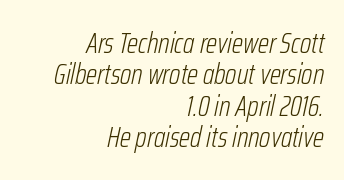
Q: Is the text bold? A: No.
Q: Is the text italic (slanted)? A: Yes, it leans right by about 12 degrees.
Q: Is the text underlined? A: No.
Q: How is the paragraph aligned? A: Right-aligned.
Q: Is the spacing between letters normal or unusually wide? A: Normal.
Q: Is the spacing between lines tight, normal or loose? A: Tight.
Q: Width (condensed, normal, or wide)? A: Condensed.
Q: Stroke contrast? A: Low.
Q: x-height? A: Medium.
Q: Monospaced? A: No.
